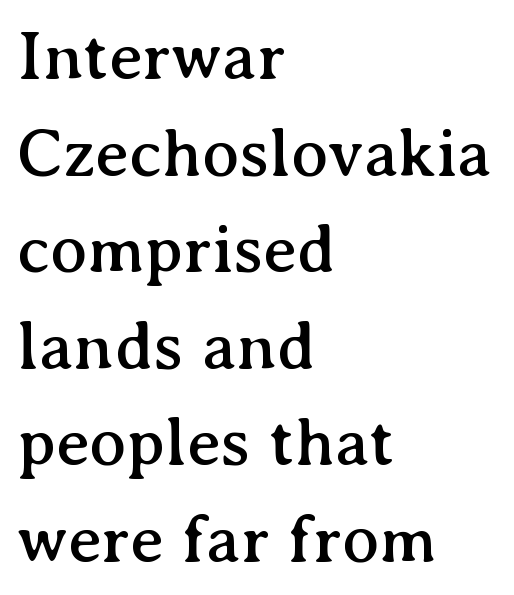
{"serif": "yes", "italic": "no", "width": "normal", "stroke_contrast": "medium", "x_height": "medium", "monospaced": "no", "underline": "no", "align": "left", "line_spacing": "normal", "line_spacing_ratio": 1.4, "letter_spacing": "normal", "letter_spacing_em": 0.0, "glyph_px": 69}
